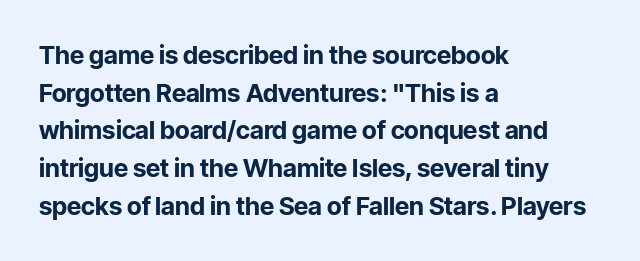
Students, note that the glyphs here touch the page at normal intervals. The vertical gap from one line to the next is medium. The lettering stays uniformly vertical, giving the passage a roman look. The lines are quadded left. Heft: maximum for text — a bold. Type without underlining.
